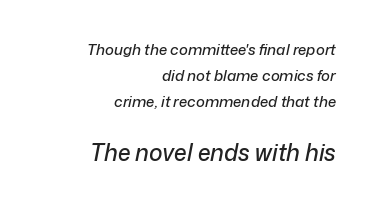
Q: Is the text italic (slanted)? A: Yes, it leans right by about 12 degrees.
Q: Is the text underlined? A: No.
Q: How is the paragraph aligned? A: Right-aligned.
Q: Is the spacing between letters normal or unusually wide? A: Normal.
Q: Which block of text is set in a larger size, the first (top) or the second (bottom)? A: The second (bottom) one.
